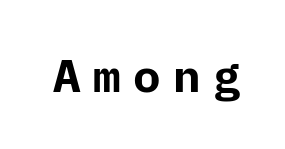
Q: Is the text bold? A: Yes.
Q: Is the text italic (slanted)? A: No, it is upright.
Q: Is the typeface a serif or a sans-serif typeface? A: Sans-serif.
Q: Is the text underlined? A: No.
Q: Is the spacing between letters normal or unusually wide? A: Unusually wide.
Q: Width (condensed, normal, or wide)? A: Normal.
Q: Stroke contrast? A: Low.
Q: x-height? A: Medium.
